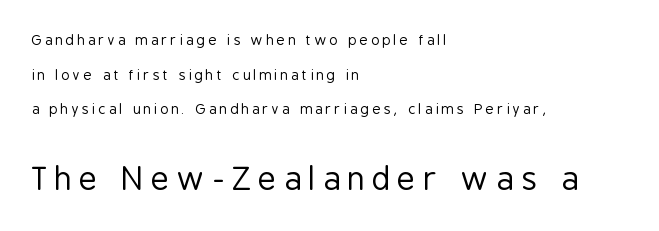
The image shows 32 px regular-weight, condensed sans-serif type, upright; set left-aligned, loose line spacing (2.47x), unusually wide letter spacing (+0.22 em), not underlined; the second (bottom) block is 2.29x larger; low stroke contrast and a medium x-height.
